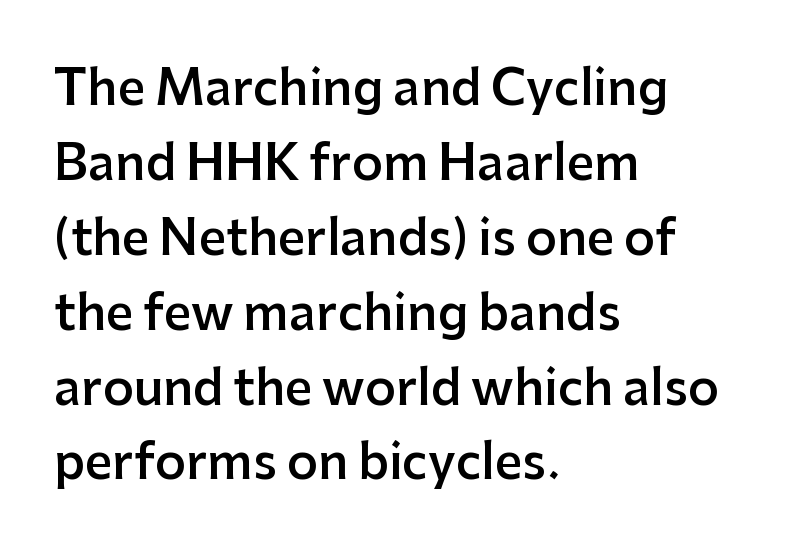
{"serif": "no", "italic": "no", "bold": "semi", "weight": "semibold", "width": "normal", "stroke_contrast": "low", "x_height": "medium", "monospaced": "no", "underline": "no", "align": "left", "line_spacing": "normal", "line_spacing_ratio": 1.56, "letter_spacing": "normal", "letter_spacing_em": 0.0, "glyph_px": 48}
